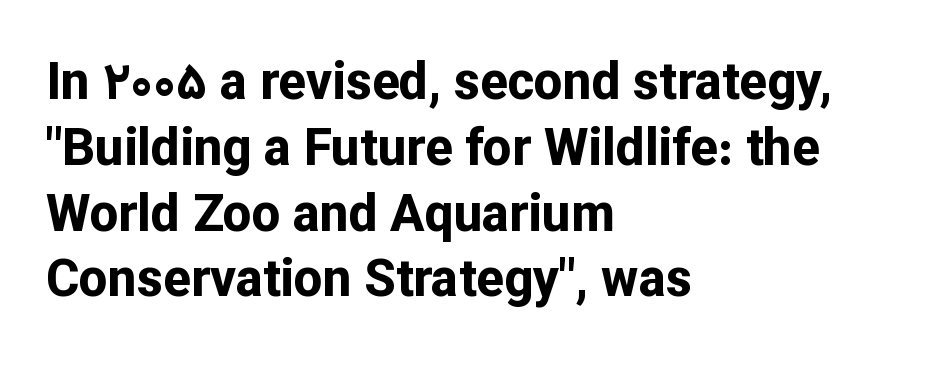
Spacing verdict: proportional, widths tailored to each character. Short and long lines alike share a common starting point at left. Bold? Absolutely — the strokes are thick and heavy. The letters stand straight up with perfectly vertical stems.
